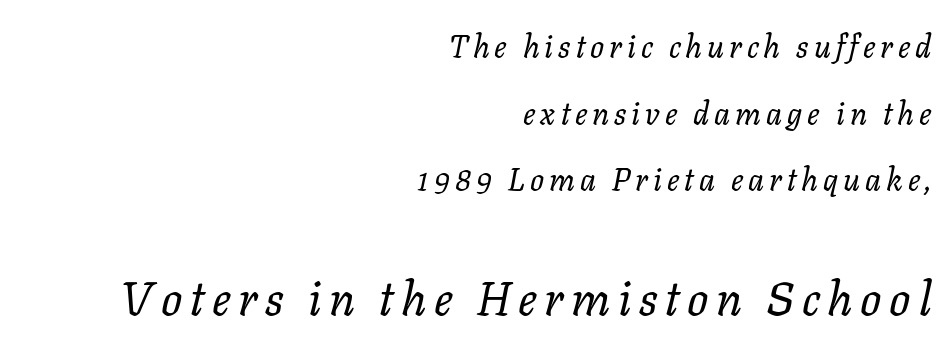
Proportional: the letters do not fall into vertical columns. Notice how the passage keeps a crisp vertical edge on the right only. The lower block of text is set noticeably larger than the block above it. Glance below the letters and you will spot only blank space. Looking at the ascenders, they clearly lean.
